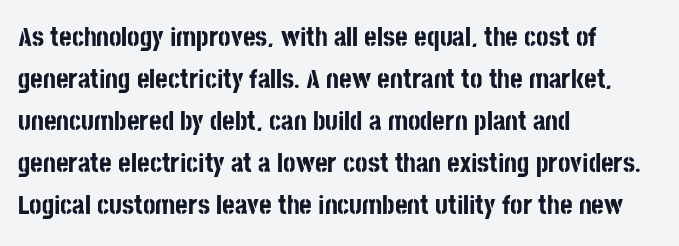
Nothing unusual about the tracking: characters are spaced as the font intends. Layout note: lines flush left. Does the lettering tilt? It doesn't — this is upright. The characters look thick and weighty, a clear bold. If you measured baseline to baseline, you'd find a middling distance. Underlining? Definitely not there.
